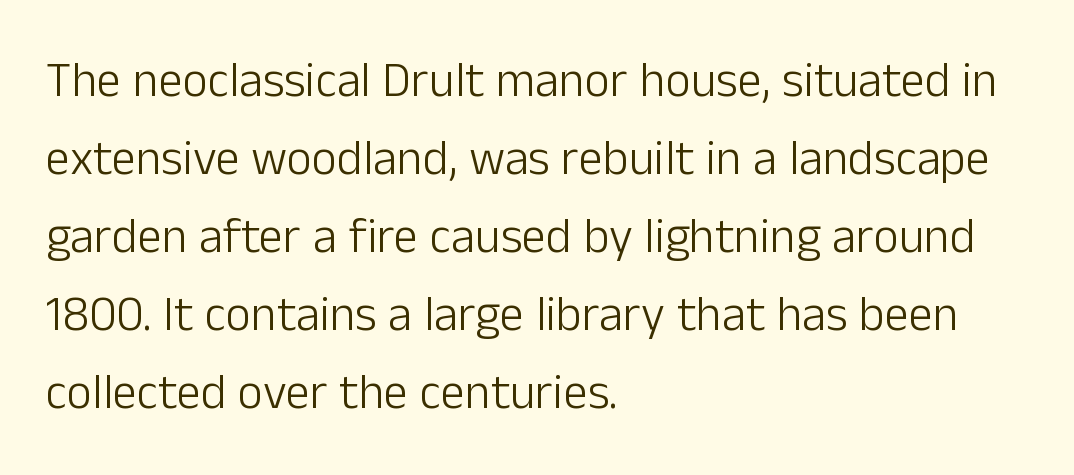
The image shows 49 px light sans-serif type, upright; set left-aligned, normal line spacing (1.59x), normal letter spacing, not underlined; low stroke contrast and a medium x-height.
